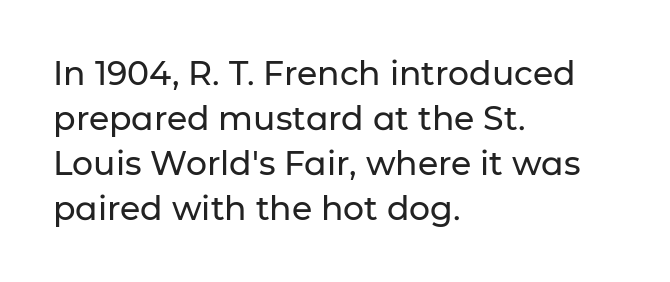
The image shows 33 px sans-serif type, upright; set left-aligned, normal line spacing (1.36x), normal letter spacing, not underlined; low stroke contrast and a medium x-height.
